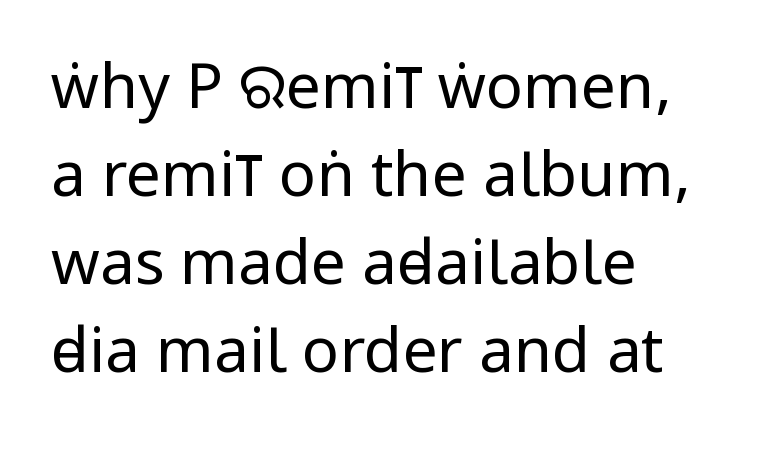
The text was rendered using a sans face with plain stroke endings. Quick note: underline off. Looks like regular typesetting: each glyph gets only the width it needs. The passage shown is not bold in any degree. Nothing unusual about the tracking: characters are spaced as the font intends.
